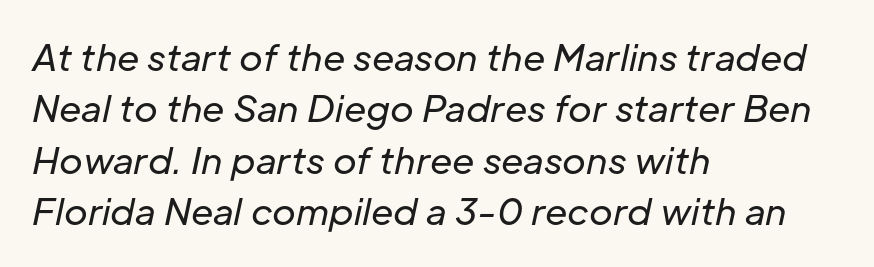
{"italic": "yes", "lean": "right", "slant_degrees": 12, "bold": "no", "weight": "regular", "width": "normal", "stroke_contrast": "low", "x_height": "medium", "monospaced": "no", "underline": "no", "align": "left", "line_spacing": "normal", "line_spacing_ratio": 1.43, "letter_spacing": "normal", "letter_spacing_em": 0.0, "glyph_px": 36}
